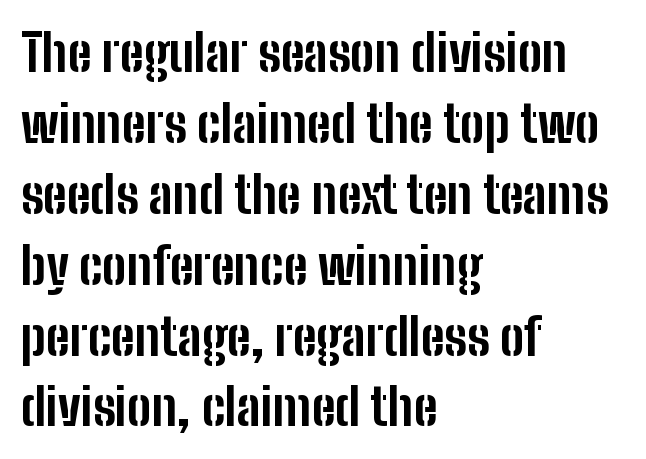
{"serif": "no", "italic": "no", "bold": "yes", "weight": "bold", "width": "condensed", "stroke_contrast": "low", "x_height": "medium", "monospaced": "no", "underline": "no", "align": "left", "line_spacing": "normal", "line_spacing_ratio": 1.39, "letter_spacing": "normal", "letter_spacing_em": 0.0, "glyph_px": 51}
